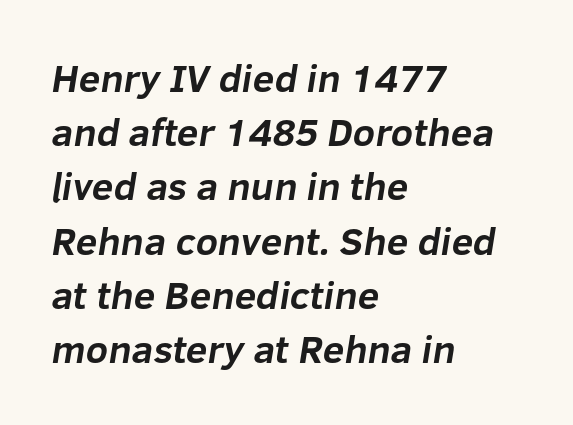
{"serif": "no", "bold": "yes", "weight": "bold", "width": "normal", "stroke_contrast": "low", "x_height": "medium", "monospaced": "no", "underline": "no", "align": "left", "line_spacing": "normal", "line_spacing_ratio": 1.39, "letter_spacing": "normal", "letter_spacing_em": 0.0, "glyph_px": 39}
